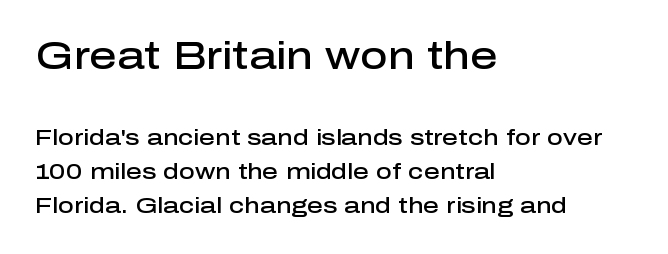
{"serif": "no", "italic": "no", "bold": "semi", "weight": "semibold", "width": "normal", "stroke_contrast": "low", "x_height": "medium", "monospaced": "no", "underline": "no", "align": "left", "line_spacing": "normal", "line_spacing_ratio": 1.56, "letter_spacing": "normal", "letter_spacing_em": 0.0, "larger_block": "first", "size_ratio": 1.73, "glyph_px": 38}
